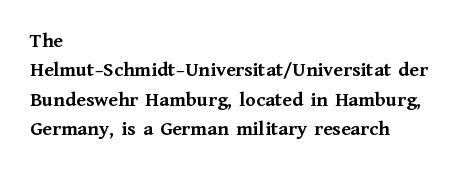
The image shows 21 px bold type, upright; set left-aligned, normal line spacing (1.4x), normal letter spacing, not underlined.
